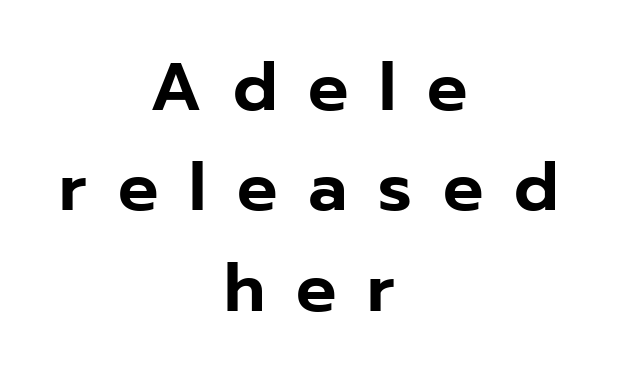
The image shows 67 px sans-serif type, upright; set centered, normal line spacing (1.5x), unusually wide letter spacing (+0.46 em), not underlined; low stroke contrast and a medium x-height.
